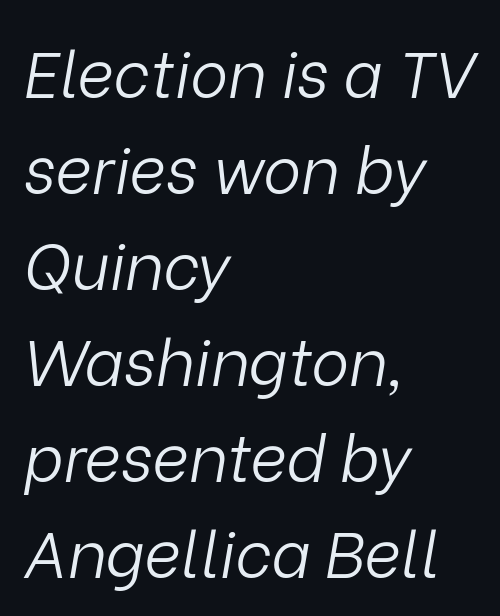
{"italic": "yes", "lean": "right", "slant_degrees": 9, "bold": "no", "weight": "light", "width": "normal", "stroke_contrast": "low", "x_height": "medium", "monospaced": "no", "underline": "no", "align": "left", "line_spacing": "normal", "line_spacing_ratio": 1.5, "letter_spacing": "normal", "letter_spacing_em": 0.0, "glyph_px": 64}
